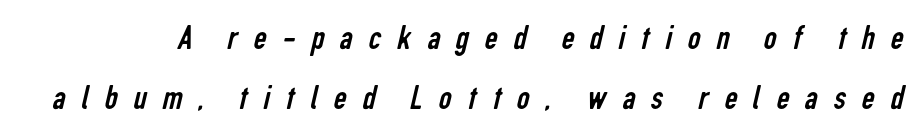
Tracking value appears strongly positive — letters spread wide. Ink coverage per letter is moderate at most. The specimen omits any rule beneath the text block's lines. The letters advance in unequal steps, a hallmark of proportional type.
